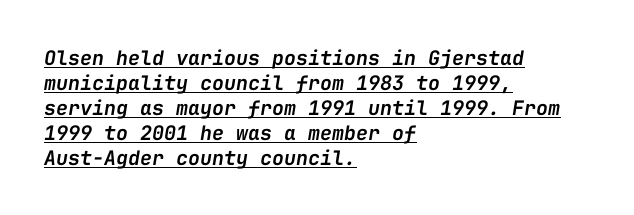
{"italic": "yes", "lean": "right", "slant_degrees": 9, "bold": "semi", "underline": "yes", "align": "left", "line_spacing": "normal", "line_spacing_ratio": 1.25, "letter_spacing": "normal", "letter_spacing_em": 0.0, "glyph_px": 20}
